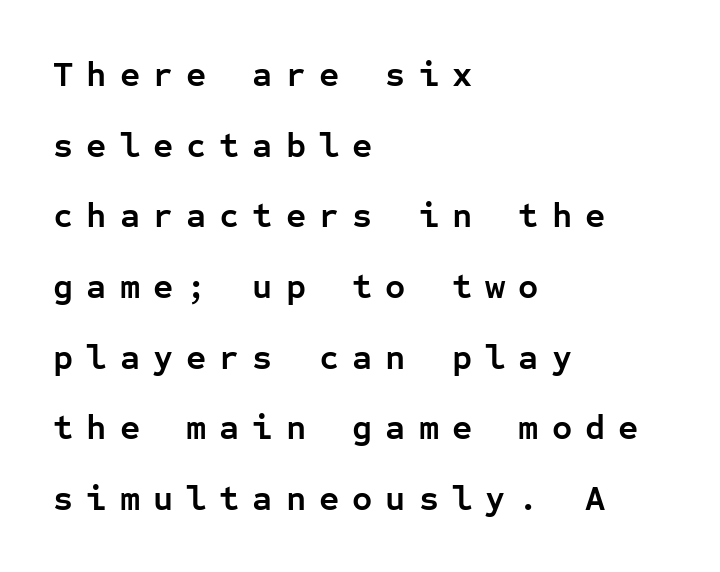
The image shows 35 px semibold sans-serif type, upright, monospaced; set left-aligned, loose line spacing (2.02x), unusually wide letter spacing (+0.37 em), not underlined; low stroke contrast and a medium x-height.
